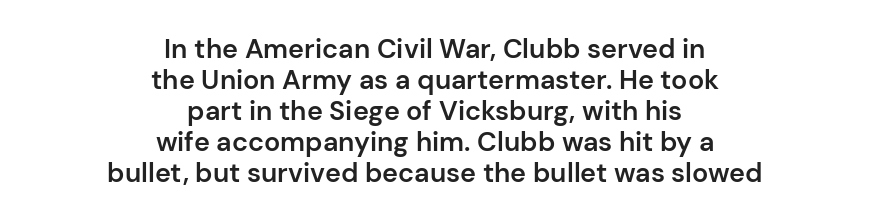
{"italic": "no", "bold": "semi", "underline": "no", "align": "center", "line_spacing": "tight", "line_spacing_ratio": 1.15, "letter_spacing": "normal", "letter_spacing_em": 0.0, "glyph_px": 27}
